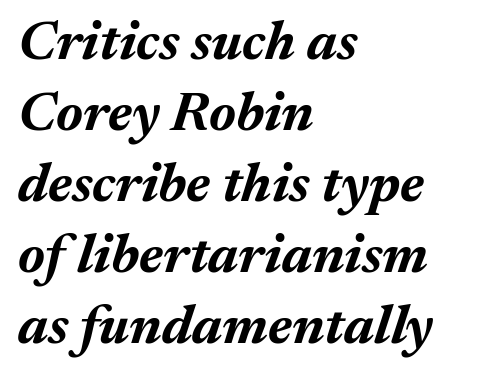
Q: Is the text bold? A: Yes.
Q: Is the text italic (slanted)? A: Yes, it leans right by about 17 degrees.
Q: Is the text underlined? A: No.
Q: How is the paragraph aligned? A: Left-aligned.
Q: Is the spacing between letters normal or unusually wide? A: Normal.
Q: Is the spacing between lines tight, normal or loose? A: Normal.
Q: Width (condensed, normal, or wide)? A: Normal.
Q: Stroke contrast? A: Medium.
Q: x-height? A: Medium.
Q: Monospaced? A: No.
